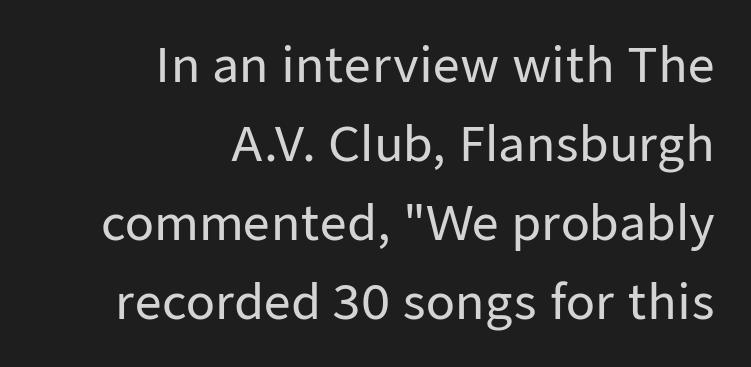
The image shows 47 px sans-serif type, upright; set right-aligned, normal line spacing (1.68x), normal letter spacing, not underlined; low stroke contrast and a medium x-height.
